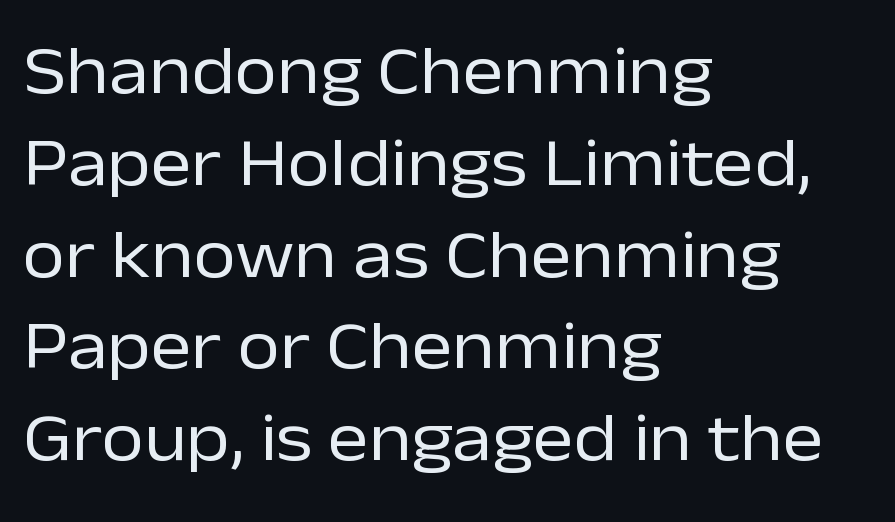
Q: Is the text bold? A: No.
Q: Is the text italic (slanted)? A: No, it is upright.
Q: Is the typeface a serif or a sans-serif typeface? A: Sans-serif.
Q: Is the text underlined? A: No.
Q: How is the paragraph aligned? A: Left-aligned.
Q: Is the spacing between letters normal or unusually wide? A: Normal.
Q: Is the spacing between lines tight, normal or loose? A: Normal.
Q: Width (condensed, normal, or wide)? A: Normal.
Q: Stroke contrast? A: Low.
Q: x-height? A: Medium.
Q: Monospaced? A: No.
